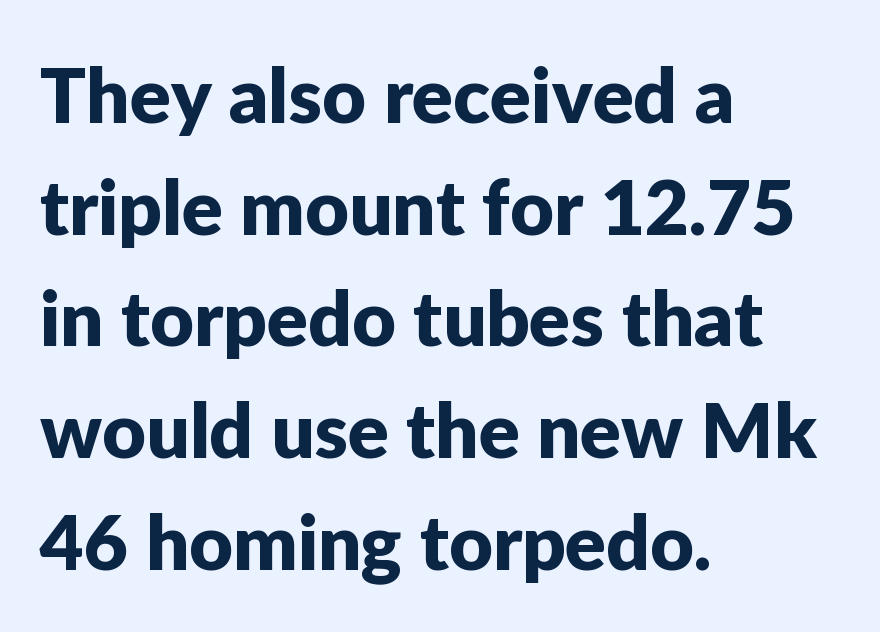
Q: Is the text italic (slanted)? A: No, it is upright.
Q: Is the typeface a serif or a sans-serif typeface? A: Sans-serif.
Q: Is the text underlined? A: No.
Q: How is the paragraph aligned? A: Left-aligned.
Q: Is the spacing between letters normal or unusually wide? A: Normal.
Q: Is the spacing between lines tight, normal or loose? A: Normal.
Q: Width (condensed, normal, or wide)? A: Normal.
Q: Stroke contrast? A: Low.
Q: x-height? A: Medium.
Q: Monospaced? A: No.
